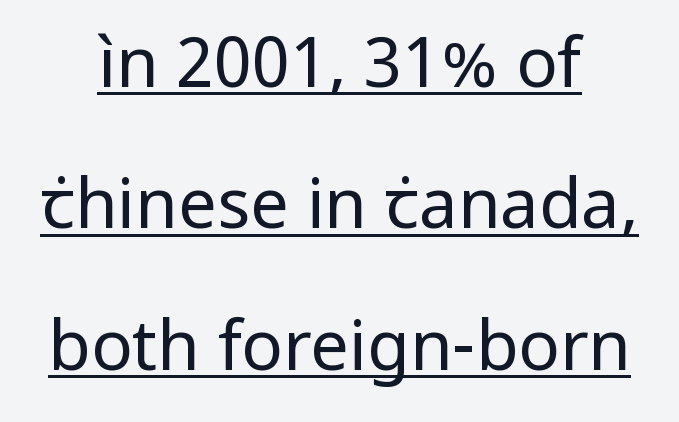
This is sans-serif lettering, the kind often seen on screens and signage. Honestly, the letter spacing is just normal — you wouldn't notice it. This rendering uses center alignment, leaving both contours irregular but symmetric. Like a heading marked for emphasis, these lines bear an underscore. Varying glyph widths throughout — classic text-font behaviour. A typesetter would mark this as roman, not italic.
